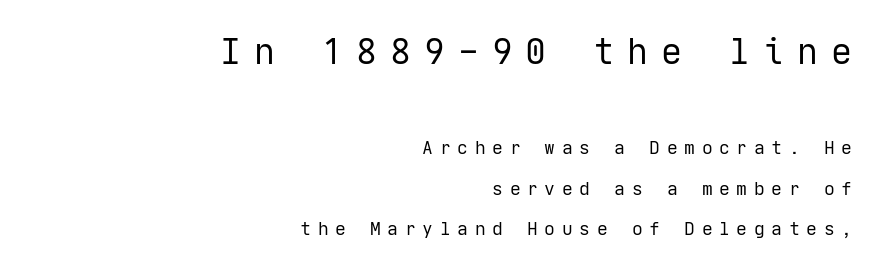
{"serif": "no", "italic": "no", "bold": "no", "weight": "regular", "width": "normal", "stroke_contrast": "low", "x_height": "medium", "underline": "no", "align": "right", "line_spacing": "loose", "line_spacing_ratio": 2.24, "letter_spacing": "wide", "letter_spacing_em": 0.37, "larger_block": "first", "size_ratio": 1.94, "glyph_px": 35}
